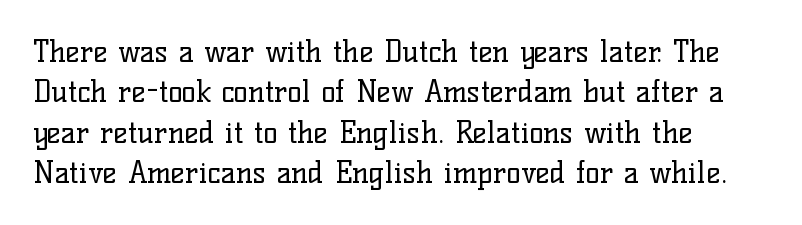
{"serif": "yes", "italic": "no", "bold": "no", "weight": "regular", "width": "normal", "stroke_contrast": "low", "x_height": "medium", "monospaced": "no", "underline": "no", "align": "left", "line_spacing": "normal", "line_spacing_ratio": 1.35, "letter_spacing": "normal", "letter_spacing_em": 0.0, "glyph_px": 30}
